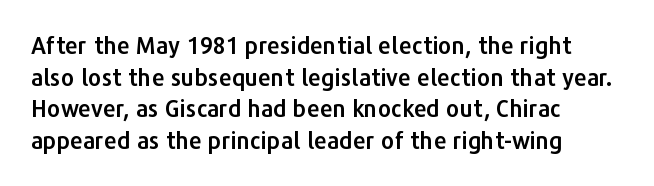
{"italic": "no", "underline": "no", "align": "left", "line_spacing": "normal", "line_spacing_ratio": 1.38, "letter_spacing": "normal", "letter_spacing_em": 0.0, "glyph_px": 23}
